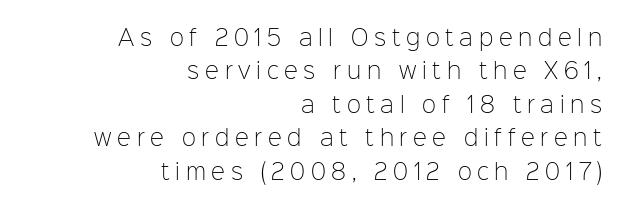
The image shows 21 px text type, upright; set right-aligned, normal line spacing (1.59x), unusually wide letter spacing (+0.27 em), not underlined.
